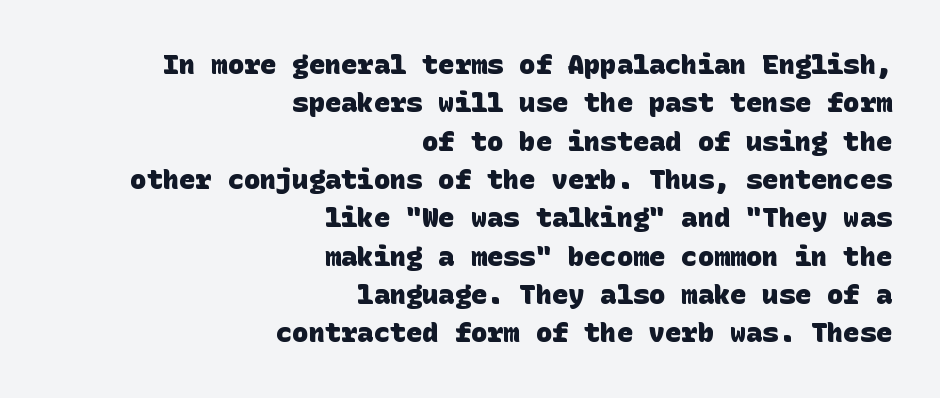
The image shows 27 px bold type; set right-aligned, normal line spacing (1.42x), normal letter spacing, not underlined.
